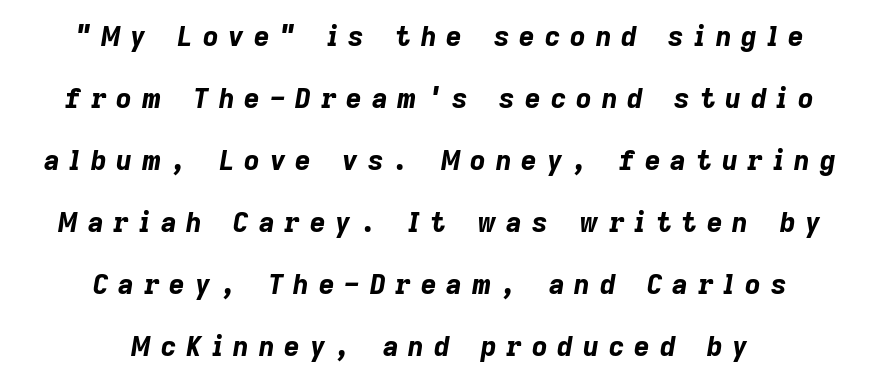
The image shows 27 px bold type, italic (leaning right); set centered, loose line spacing (2.3x), unusually wide letter spacing (+0.37 em), not underlined.
